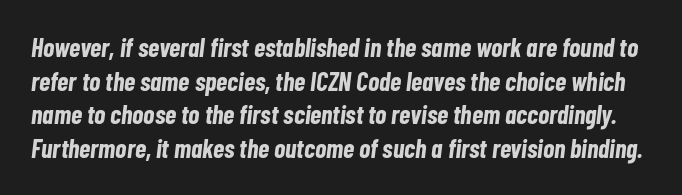
{"italic": "yes", "lean": "right", "slant_degrees": 7, "bold": "yes", "underline": "no", "line_spacing": "normal", "line_spacing_ratio": 1.29, "letter_spacing": "normal", "letter_spacing_em": 0.0, "glyph_px": 26}
